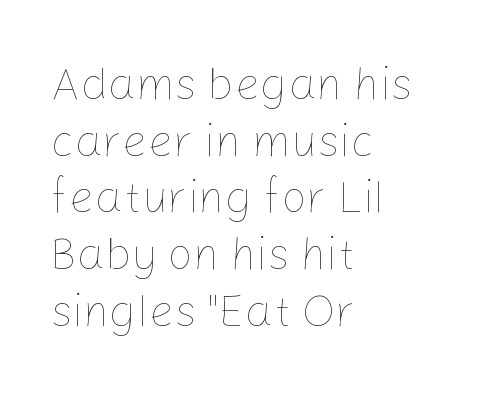
{"italic": "no", "bold": "no", "weight": "thin", "width": "normal", "stroke_contrast": "low", "x_height": "medium", "monospaced": "no", "underline": "no", "align": "left", "line_spacing": "normal", "line_spacing_ratio": 1.26, "letter_spacing": "normal", "letter_spacing_em": 0.0, "glyph_px": 45}
